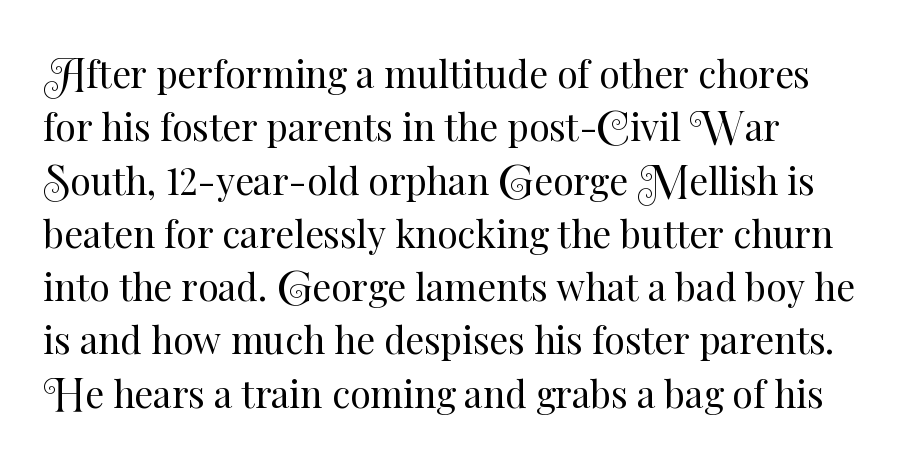
{"italic": "no", "bold": "no", "weight": "regular", "width": "normal", "stroke_contrast": "medium", "x_height": "small", "monospaced": "no", "underline": "no", "align": "left", "line_spacing": "normal", "line_spacing_ratio": 1.44, "letter_spacing": "normal", "letter_spacing_em": 0.0, "glyph_px": 37}
